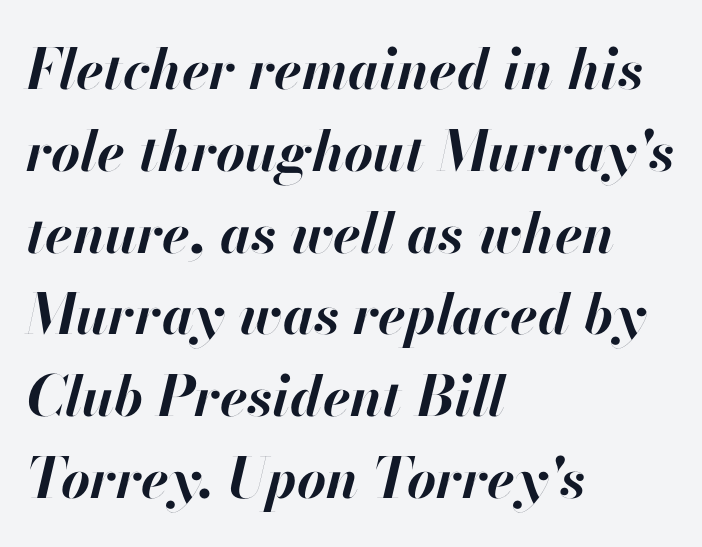
The image shows 56 px bold type, italic (leaning right); set left-aligned, normal line spacing (1.46x), normal letter spacing, not underlined; high stroke contrast and a small x-height.
